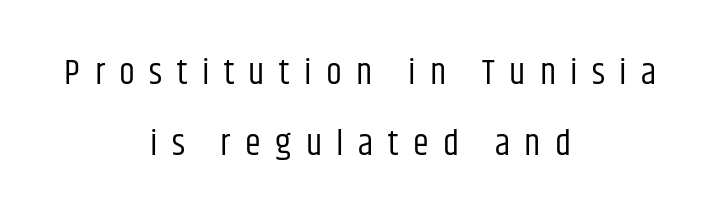
Q: Is the text bold? A: No.
Q: Is the text italic (slanted)? A: No, it is upright.
Q: Is the typeface a serif or a sans-serif typeface? A: Sans-serif.
Q: Is the text underlined? A: No.
Q: How is the paragraph aligned? A: Centered.
Q: Is the spacing between letters normal or unusually wide? A: Unusually wide.
Q: Is the spacing between lines tight, normal or loose? A: Loose.
Q: Width (condensed, normal, or wide)? A: Condensed.
Q: Stroke contrast? A: Low.
Q: x-height? A: Large.
Q: Monospaced? A: No.
